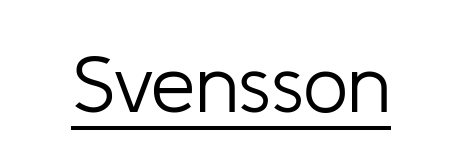
The image shows 80 px light sans-serif type, upright; set normal letter spacing, underlined; low stroke contrast and a medium x-height.
